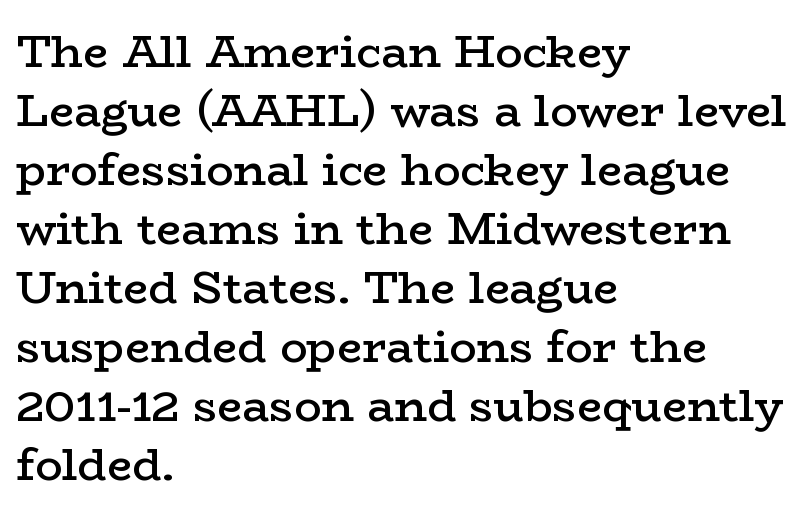
{"serif": "yes", "italic": "no", "bold": "semi", "weight": "semibold", "width": "wide", "stroke_contrast": "low", "x_height": "medium", "monospaced": "no", "underline": "no", "align": "left", "line_spacing": "normal", "line_spacing_ratio": 1.31, "letter_spacing": "normal", "letter_spacing_em": 0.0, "glyph_px": 45}
